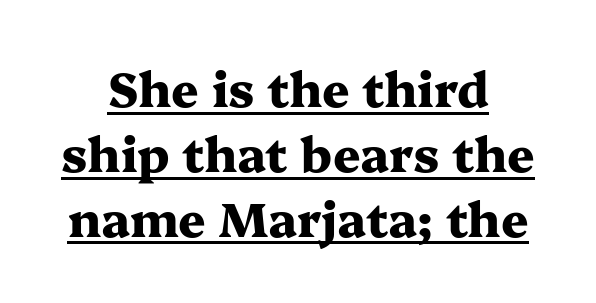
The image shows 48 px heavy, wide serif type, upright; set centered, normal line spacing (1.35x), normal letter spacing, underlined; medium stroke contrast and a medium x-height.
